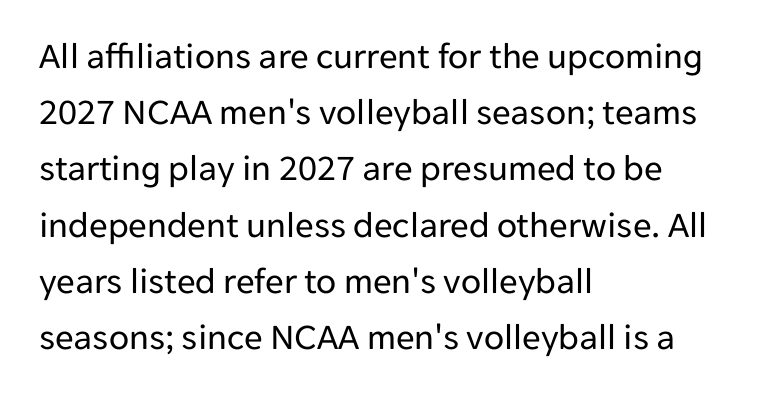
Casual observation: everything's shoved over to the left. A clean baseline with only descenders dipping below it. These lines are rendered in a variable-pitch font. The type is set solid horizontally, with unmodified tracking.
